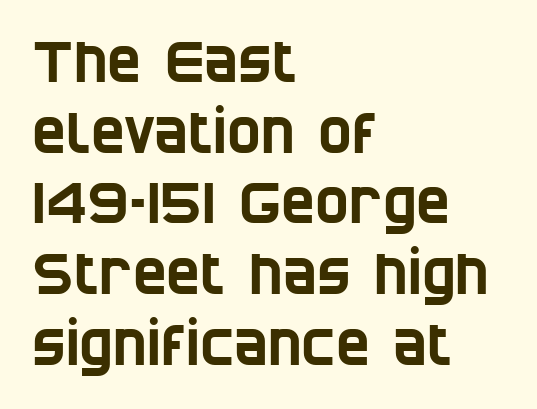
The gaps between neighbouring characters are ordinary and unremarkable. You could not count columns in this text — the font is proportionally spaced. Lines of text with bare space underneath. Line starts are locked; line ends wander. Each letter's strokes conclude bluntly, with no projecting serifs.
